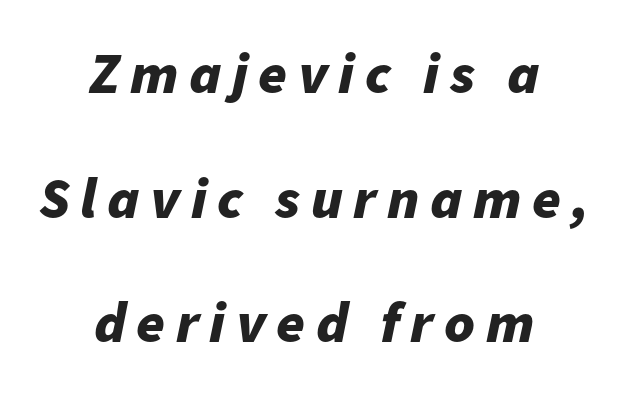
The space beneath each line is pristine and unruled. This sample has the flowing, uneven cadence of proportional lettering. Whoever set this chose breathing room over compactness in the vertical rhythm. You'd pick this weight for a headline — it's a proper bold.
